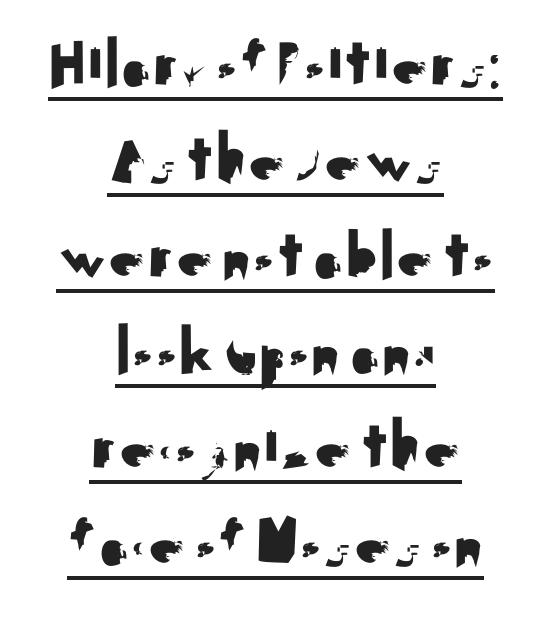
{"serif": "no", "italic": "no", "width": "normal", "stroke_contrast": "medium", "x_height": "small", "monospaced": "no", "underline": "yes", "align": "center", "line_spacing": "normal", "line_spacing_ratio": 1.33, "letter_spacing": "normal", "letter_spacing_em": 0.0, "glyph_px": 72}
